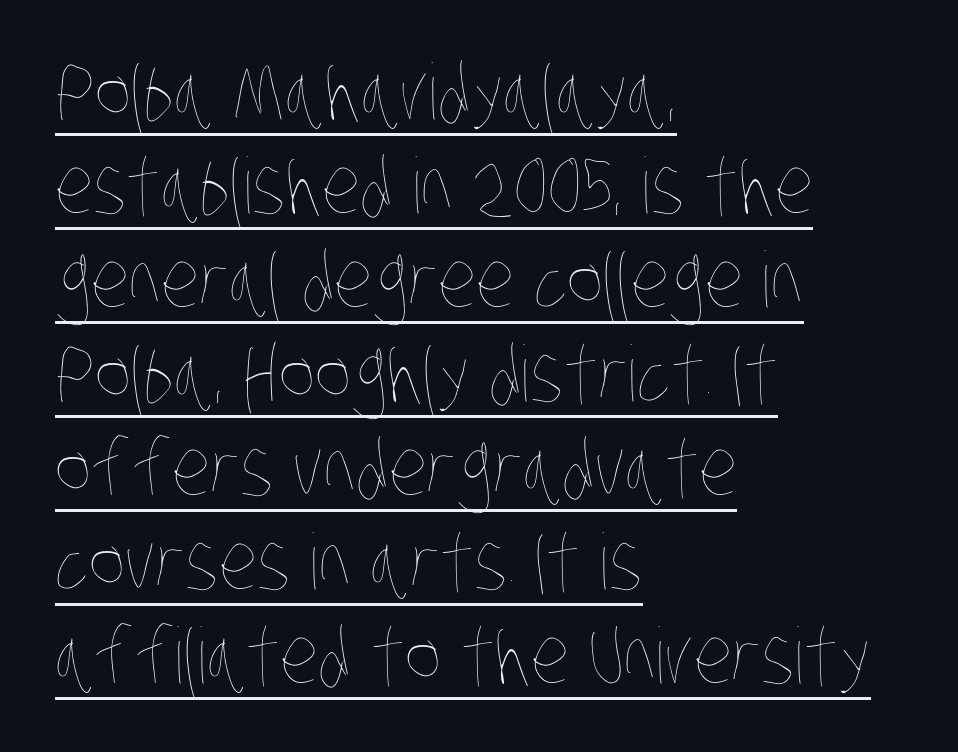
The image shows 77 px thin, condensed type; set left-aligned, line spacing 1.22x, normal letter spacing, underlined; low stroke contrast and a large x-height.
